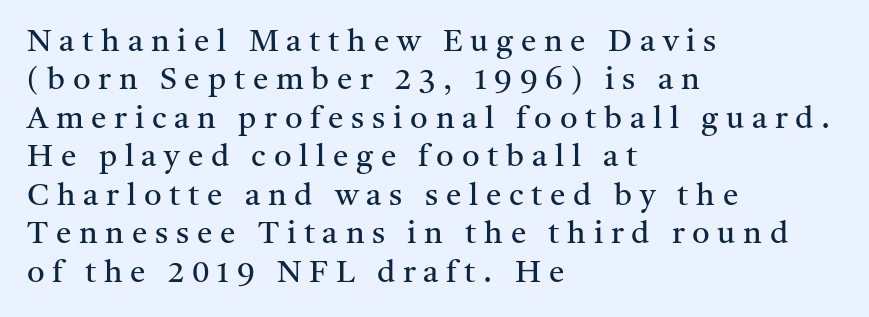
Notice how the stems are strictly vertical — no italics here. The string is rendered with underlining switched off. Which margin do the lines hug? The left one — the right edge is uneven. The type is letterspaced generously, with wide tracking.
